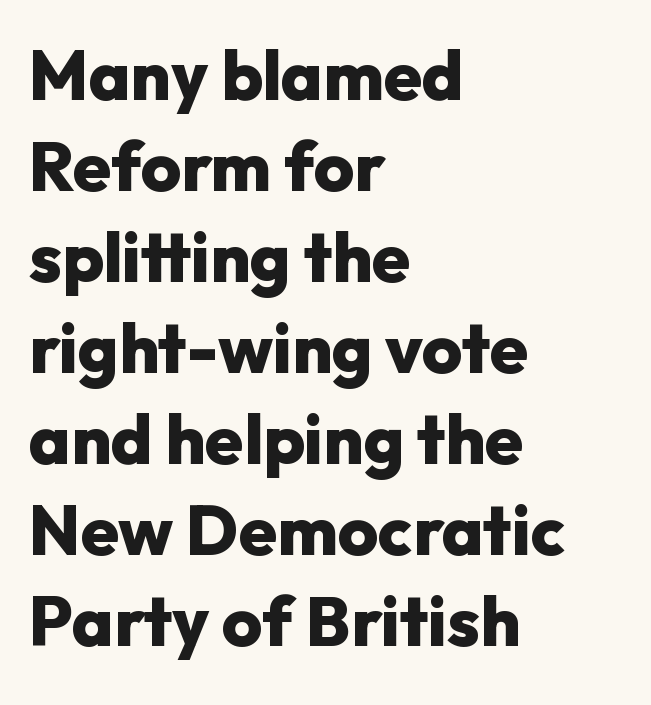
Does the copy run flush right? No — it runs flush left. Looks like regular typesetting: each glyph gets only the width it needs. Any mark beneath the type? The region is blank. Regular leading. Typesetter's note: full bold, strokes at maximum text heaviness. The letters sit at their default tracking, neither squeezed nor spread.
